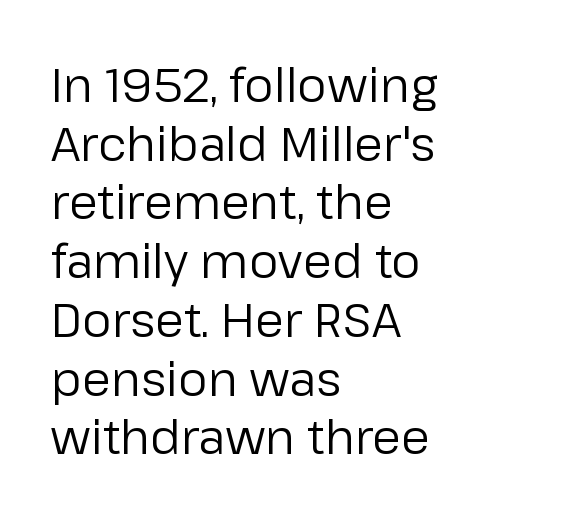
{"serif": "no", "italic": "no", "bold": "no", "weight": "regular", "width": "normal", "stroke_contrast": "low", "x_height": "medium", "monospaced": "no", "underline": "no", "align": "left", "line_spacing": "normal", "line_spacing_ratio": 1.25, "letter_spacing": "normal", "letter_spacing_em": 0.0, "glyph_px": 47}
